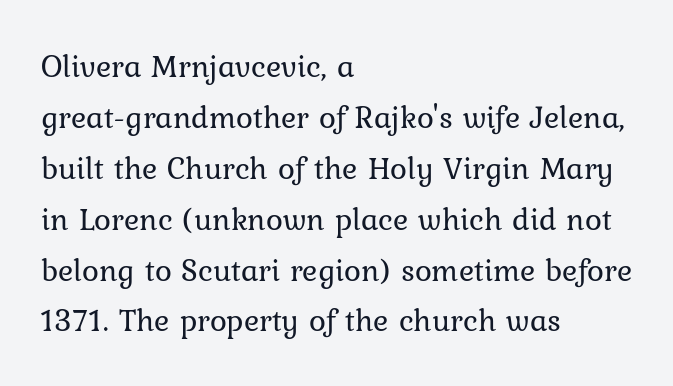
The space directly below the letters is spotless. Here the designer chose a conventional face with non-uniform glyph widths. The ragged edge is on the right, which tells us the setting is flush left. This block has exactly the height ordinary leading produces. A light-to-regular cut is what we see here.
